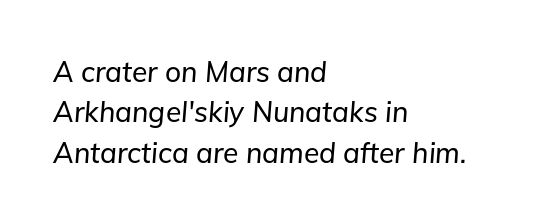
This block has exactly the height ordinary leading produces. Alignment: flush left. Yep, that's italic — everything's leaning. Inter-character spacing is left at the font's built-in metrics.
